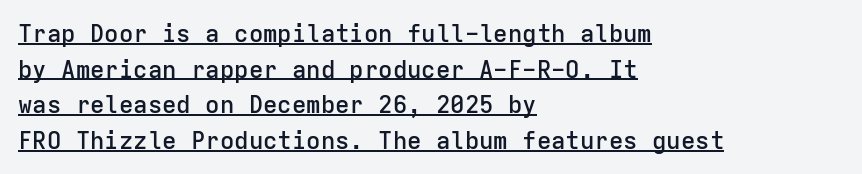
The image shows 24 px text type, upright; set left-aligned, normal line spacing (1.48x), normal letter spacing, underlined.
